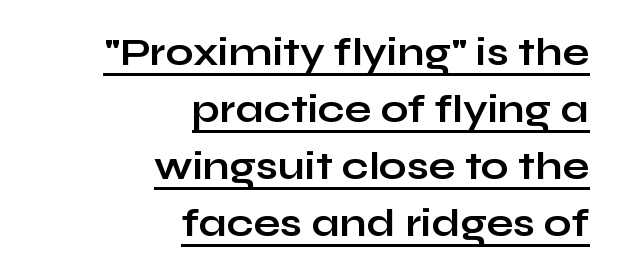
{"serif": "no", "italic": "no", "bold": "yes", "weight": "bold", "width": "wide", "stroke_contrast": "low", "x_height": "medium", "monospaced": "no", "underline": "yes", "align": "right", "line_spacing": "normal", "line_spacing_ratio": 1.46, "letter_spacing": "normal", "letter_spacing_em": 0.0, "glyph_px": 39}
